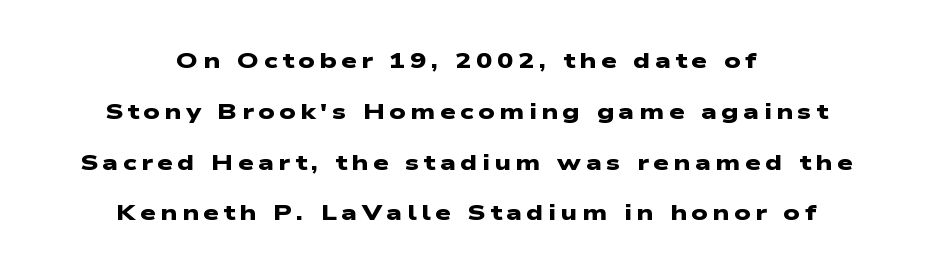
Q: Is the text bold? A: Yes.
Q: Is the text underlined? A: No.
Q: How is the paragraph aligned? A: Centered.
Q: Is the spacing between letters normal or unusually wide? A: Unusually wide.
Q: Is the spacing between lines tight, normal or loose? A: Loose.
